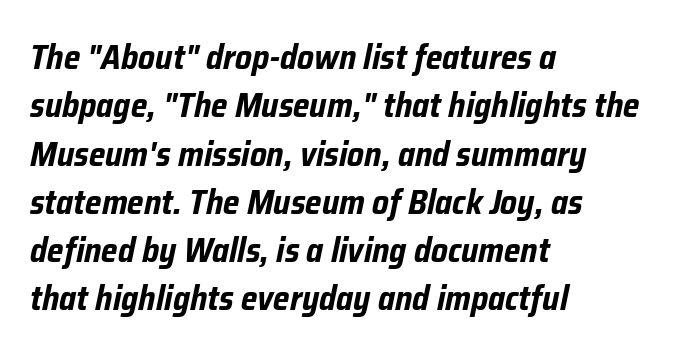
The image shows 34 px bold, condensed type, italic (leaning right); set left-aligned, normal line spacing (1.42x), normal letter spacing, not underlined; low stroke contrast and a medium x-height.
